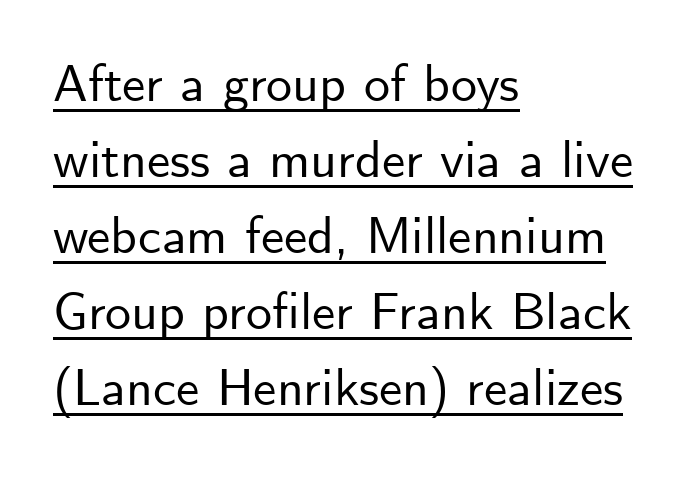
Q: Is the text italic (slanted)? A: No, it is upright.
Q: Is the typeface a serif or a sans-serif typeface? A: Sans-serif.
Q: Is the text underlined? A: Yes.
Q: How is the paragraph aligned? A: Left-aligned.
Q: Is the spacing between letters normal or unusually wide? A: Normal.
Q: Is the spacing between lines tight, normal or loose? A: Normal.
Q: Width (condensed, normal, or wide)? A: Normal.
Q: Stroke contrast? A: Low.
Q: x-height? A: Small.
Q: Monospaced? A: No.
